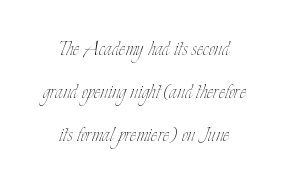
The image shows 25 px text type; set centered, line spacing 1.73x, normal letter spacing, not underlined.
